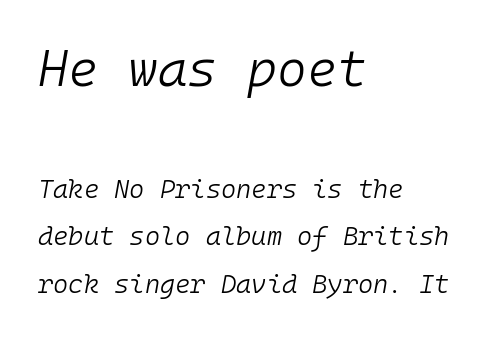
The image shows 51 px light type, italic (leaning right), monospaced; set left-aligned, line spacing 1.84x, normal letter spacing, not underlined; the first (top) block is 1.96x larger; low stroke contrast and a medium x-height.
